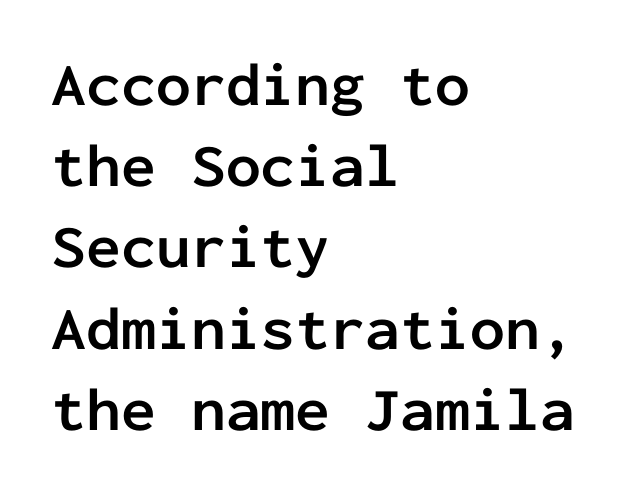
The image shows 62 px semibold sans-serif type, upright, monospaced; set left-aligned, normal line spacing (1.31x), normal letter spacing, not underlined; low stroke contrast and a medium x-height.
